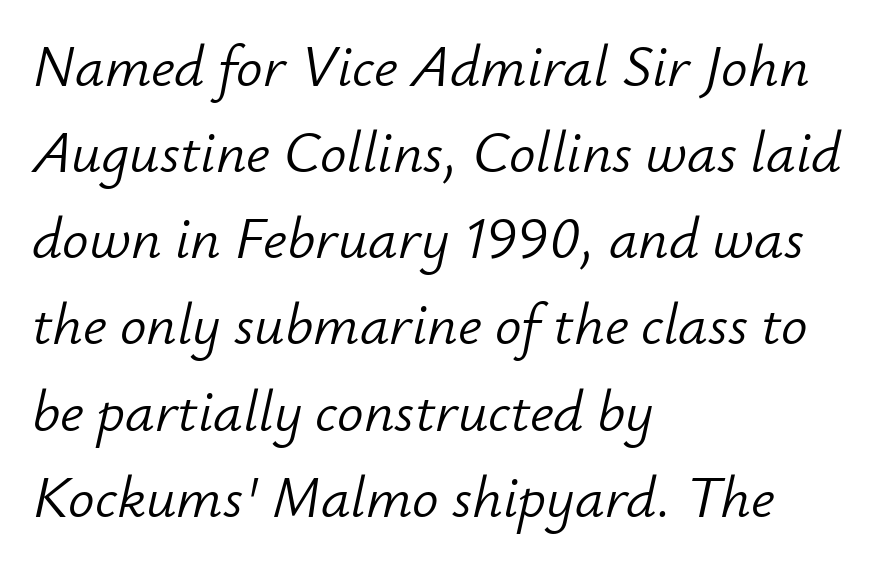
{"italic": "yes", "lean": "right", "slant_degrees": 12, "bold": "no", "weight": "light", "width": "normal", "stroke_contrast": "low", "x_height": "small", "monospaced": "no", "underline": "no", "align": "left", "line_spacing": "normal", "line_spacing_ratio": 1.46, "letter_spacing": "normal", "letter_spacing_em": 0.0, "glyph_px": 59}
